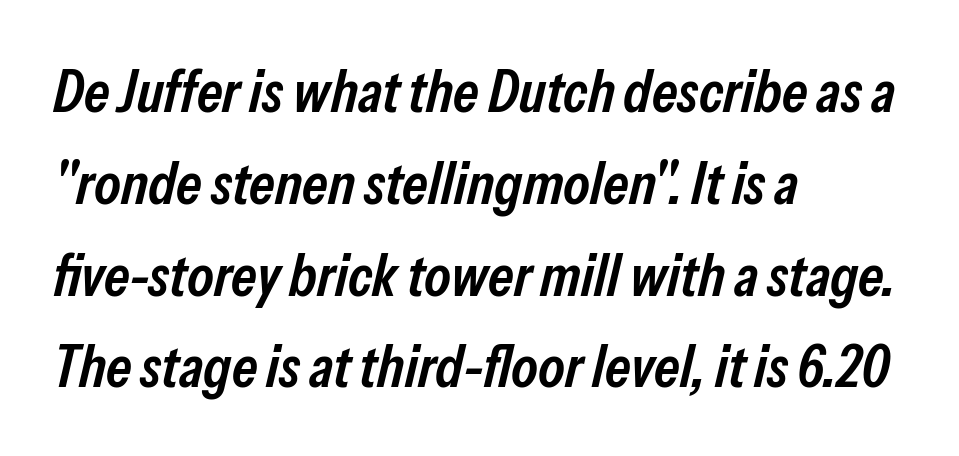
The image shows 60 px semibold, condensed type, italic (leaning right); set left-aligned, normal line spacing (1.53x), normal letter spacing, not underlined; low stroke contrast and a medium x-height.
